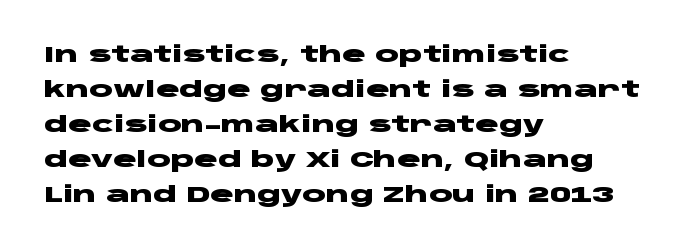
{"italic": "no", "bold": "yes", "underline": "no", "align": "left", "line_spacing": "normal", "line_spacing_ratio": 1.59, "letter_spacing": "normal", "letter_spacing_em": 0.0, "glyph_px": 22}
